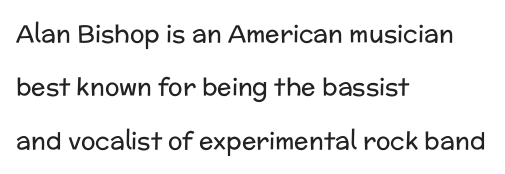
{"italic": "no", "bold": "no", "underline": "no", "align": "left", "line_spacing": "loose", "line_spacing_ratio": 2.22, "letter_spacing": "normal", "letter_spacing_em": 0.0, "glyph_px": 24}
